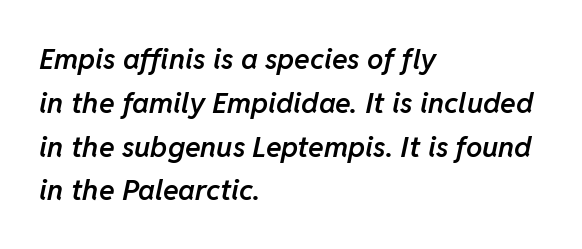
Line beginnings align vertically; line endings do not. Think of a printed novel: that variable character pitch is what you see here. A clean baseline with only descenders dipping below it. The whole block is typeset with a tilt. A semibold gives these letters moderate extra thickness, short of bold.
